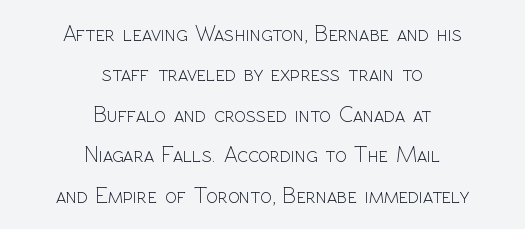
Q: Is the text bold? A: No.
Q: Is the text italic (slanted)? A: No, it is upright.
Q: Is the text underlined? A: No.
Q: How is the paragraph aligned? A: Centered.
Q: Is the spacing between letters normal or unusually wide? A: Normal.
